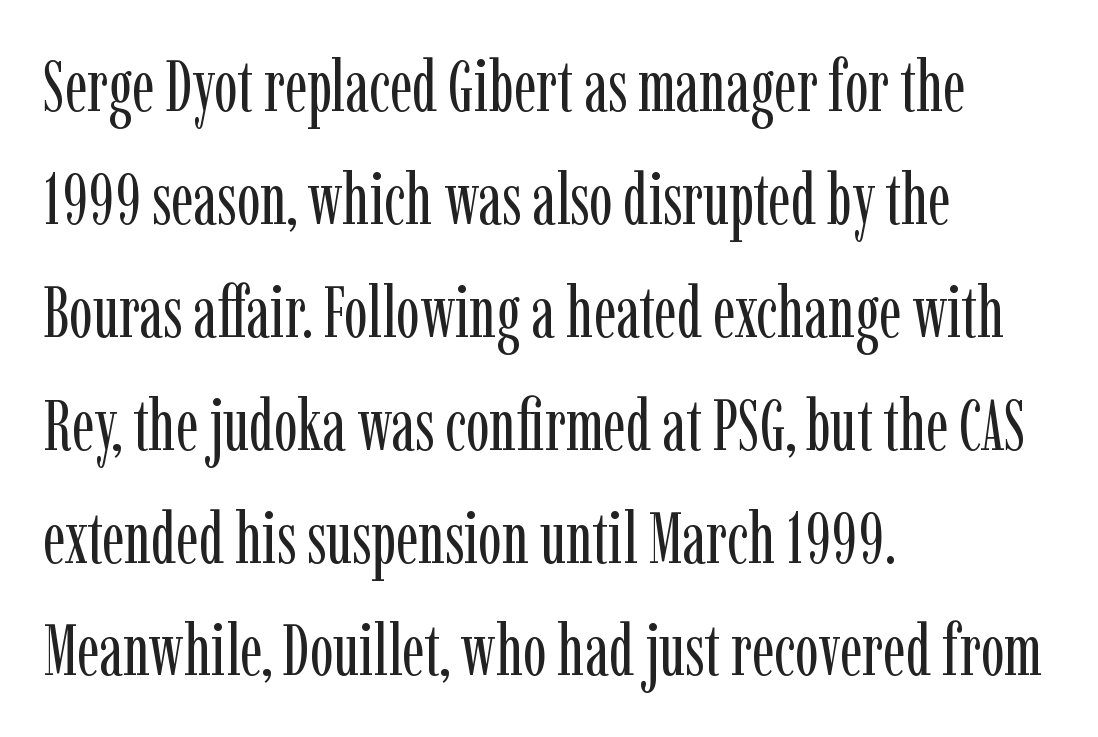
{"serif": "yes", "italic": "no", "bold": "no", "weight": "regular", "width": "condensed", "stroke_contrast": "low", "x_height": "medium", "monospaced": "no", "underline": "no", "align": "left", "line_spacing": "normal", "line_spacing_ratio": 1.59, "letter_spacing": "normal", "letter_spacing_em": 0.0, "glyph_px": 71}
